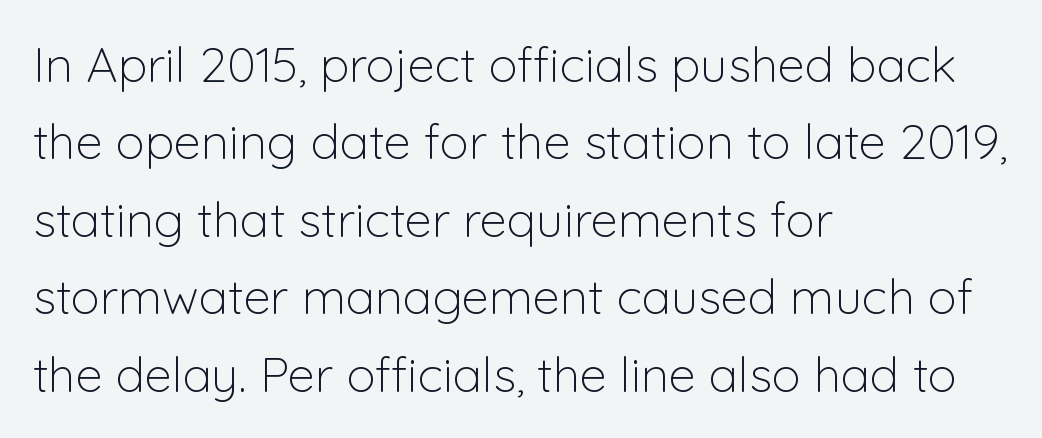
{"serif": "no", "italic": "no", "bold": "no", "weight": "light", "width": "normal", "stroke_contrast": "low", "x_height": "medium", "monospaced": "no", "underline": "no", "align": "left", "line_spacing": "normal", "line_spacing_ratio": 1.58, "letter_spacing": "normal", "letter_spacing_em": 0.0, "glyph_px": 49}
